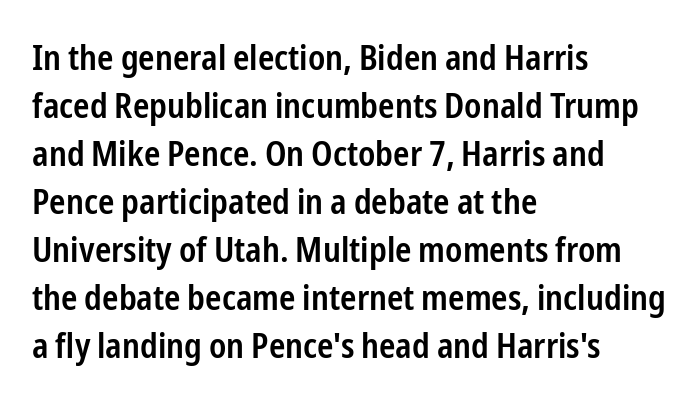
{"serif": "no", "italic": "no", "bold": "semi", "weight": "semibold", "width": "condensed", "stroke_contrast": "low", "x_height": "medium", "monospaced": "no", "underline": "no", "align": "left", "line_spacing": "normal", "line_spacing_ratio": 1.37, "letter_spacing": "normal", "letter_spacing_em": 0.0, "glyph_px": 35}
